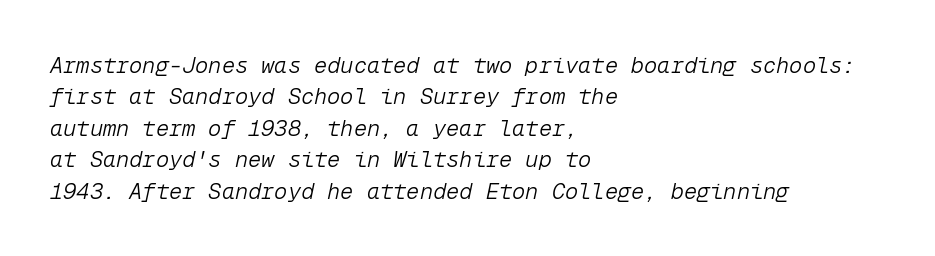
Tracking value appears to be zero — textbook default spacing. Alignment: flush left. The cut favours lightness, reaching ordinary text weight at its darkest. The area under the type is left untouched. The whole block is typeset with a tilt.
